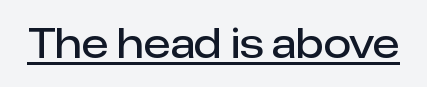
{"serif": "no", "italic": "no", "bold": "semi", "weight": "semibold", "width": "normal", "stroke_contrast": "low", "x_height": "medium", "monospaced": "no", "underline": "yes", "letter_spacing": "normal", "letter_spacing_em": 0.0, "glyph_px": 40}
